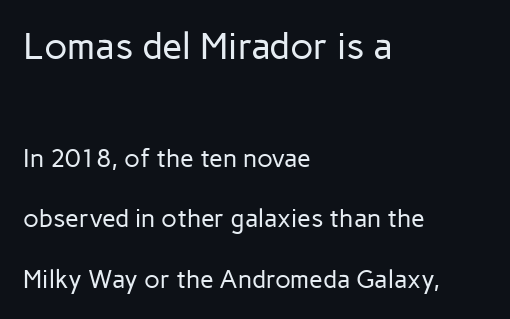
{"serif": "no", "italic": "no", "bold": "no", "weight": "regular", "width": "normal", "stroke_contrast": "low", "x_height": "medium", "monospaced": "no", "underline": "no", "align": "left", "line_spacing": "loose", "line_spacing_ratio": 2.43, "letter_spacing": "normal", "letter_spacing_em": 0.0, "larger_block": "first", "size_ratio": 1.48, "glyph_px": 37}
